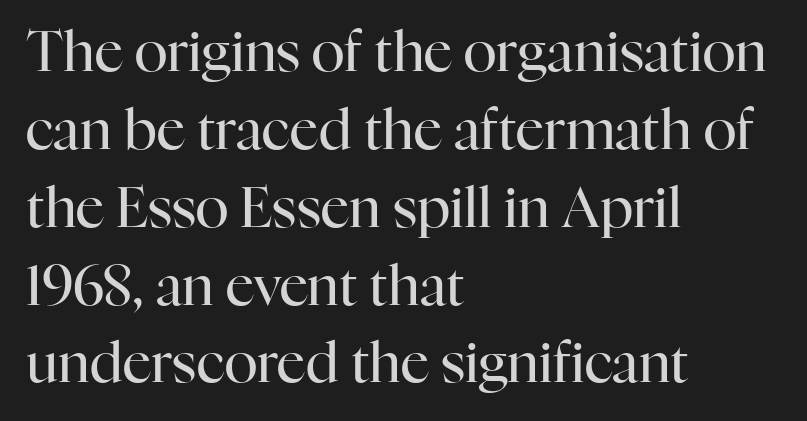
Stroke mass is kept to a normal reading level or below. Little horizontal feet cap the strokes, marking this as serif type. The block of text has a typical density, with ordinary space between rows. The paragraph has a hard left edge and a soft right edge. The type sits square on the baseline with zero lean. Caption: standard tracking, unaltered.
